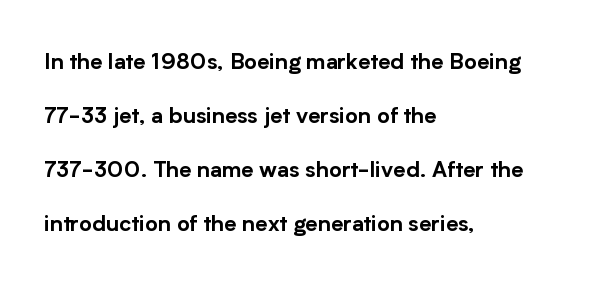
Q: Is the text italic (slanted)? A: No, it is upright.
Q: Is the text underlined? A: No.
Q: How is the paragraph aligned? A: Left-aligned.
Q: Is the spacing between letters normal or unusually wide? A: Normal.
Q: Is the spacing between lines tight, normal or loose? A: Loose.
